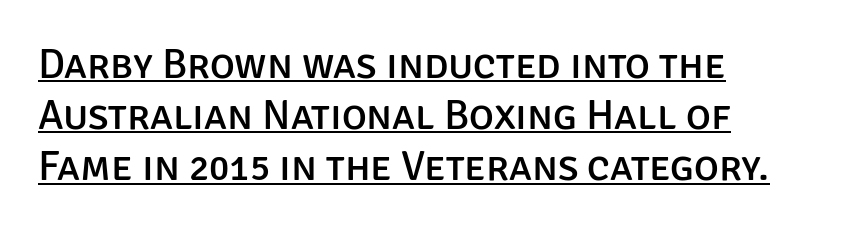
Line beginnings align vertically; line endings do not. Style check: upright. Honestly, the underline is the first thing you notice here. Do the characters align in a grid? No, the font is proportional.
